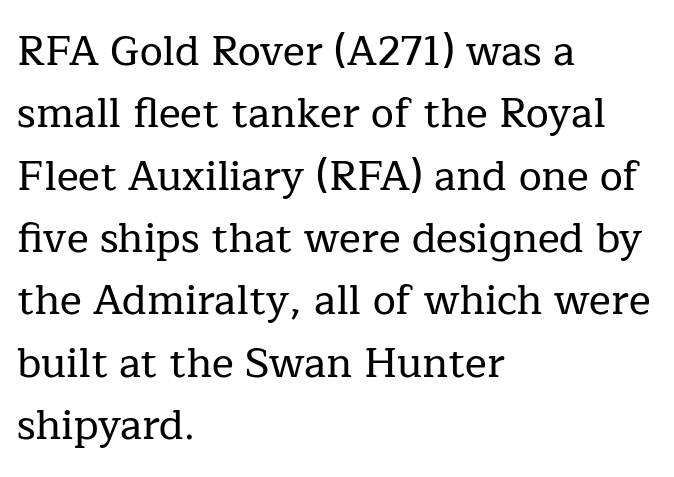
The image shows 41 px serif type, upright; set left-aligned, normal line spacing (1.52x), normal letter spacing, not underlined; low stroke contrast and a medium x-height.
